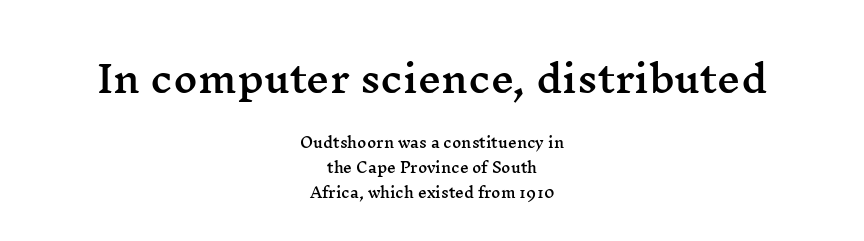
A typesetter would call this proportional, since set widths differ per character. The more generous point size was reserved for the upper chunk. This is serif lettering, the kind often seen in printed books. Characters follow at the spacing the type designer built in.
